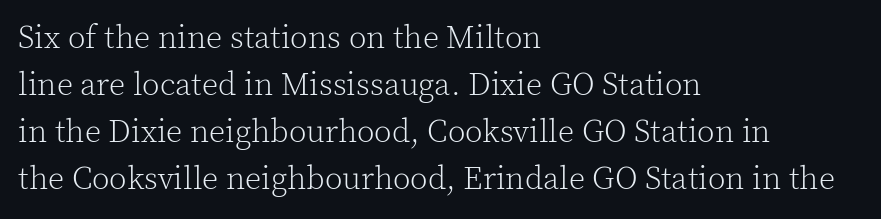
{"serif": "yes", "italic": "no", "bold": "no", "weight": "light", "width": "normal", "x_height": "medium", "monospaced": "no", "underline": "no", "align": "left", "line_spacing": "normal", "line_spacing_ratio": 1.47, "letter_spacing": "normal", "letter_spacing_em": 0.0, "glyph_px": 32}
